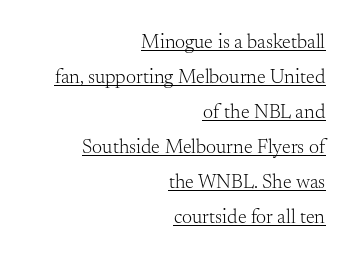
{"italic": "no", "bold": "no", "underline": "yes", "align": "right", "line_spacing_ratio": 1.75, "letter_spacing": "normal", "letter_spacing_em": 0.0, "glyph_px": 20}
